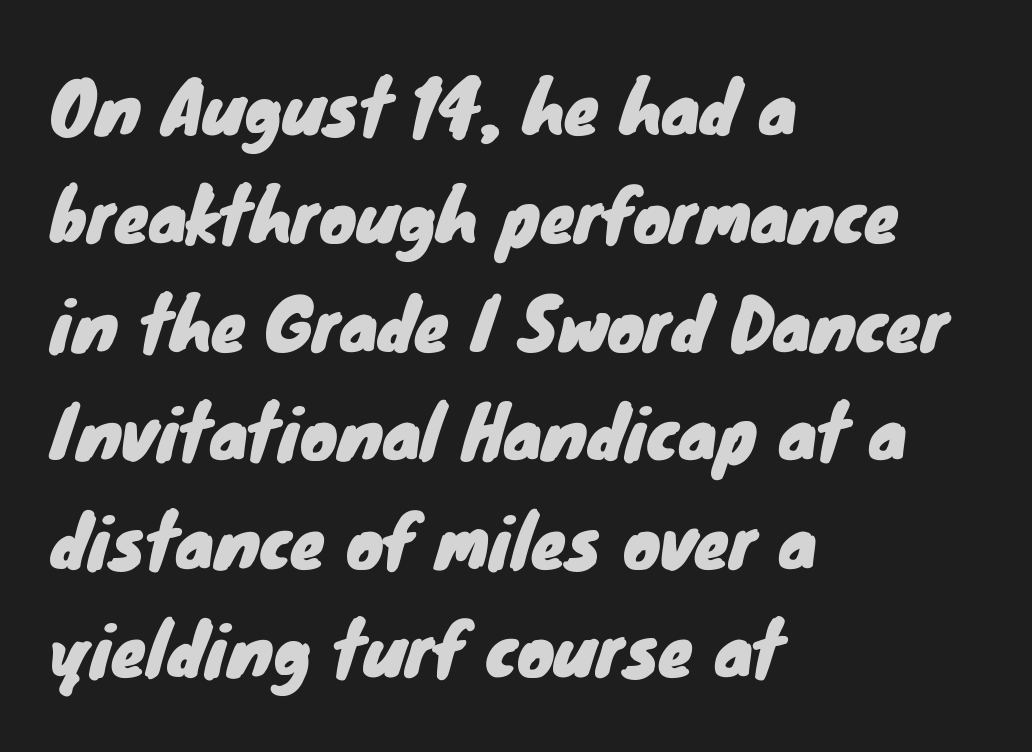
{"serif": "no", "width": "normal", "stroke_contrast": "low", "x_height": "small", "monospaced": "no", "underline": "no", "align": "left", "line_spacing": "normal", "line_spacing_ratio": 1.55, "letter_spacing": "normal", "letter_spacing_em": 0.0, "glyph_px": 70}
